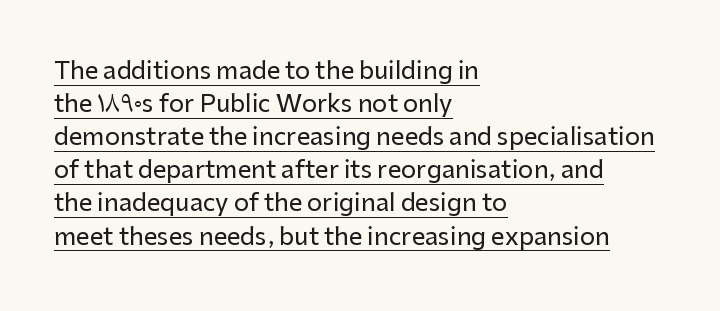
{"italic": "no", "underline": "yes", "align": "left", "line_spacing": "normal", "line_spacing_ratio": 1.38, "letter_spacing": "normal", "letter_spacing_em": 0.0, "glyph_px": 24}
